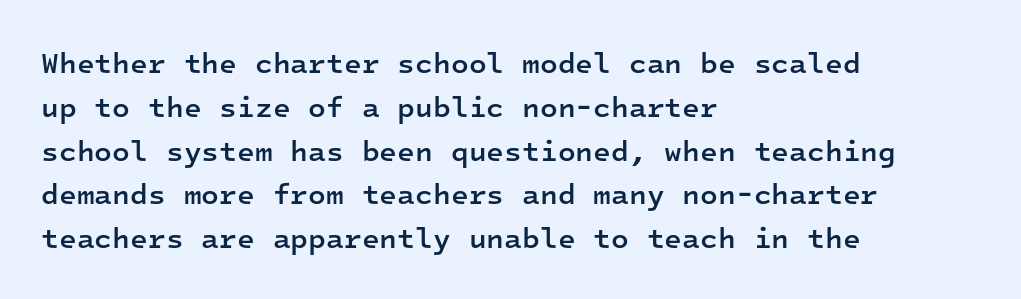
Spacing verdict: monospaced, one width for all characters. Notice how descenders clear the ascenders below comfortably — that's standard leading. These lines are composed in type without serifs. Spacing between characters is what you'd get straight out of the box.
